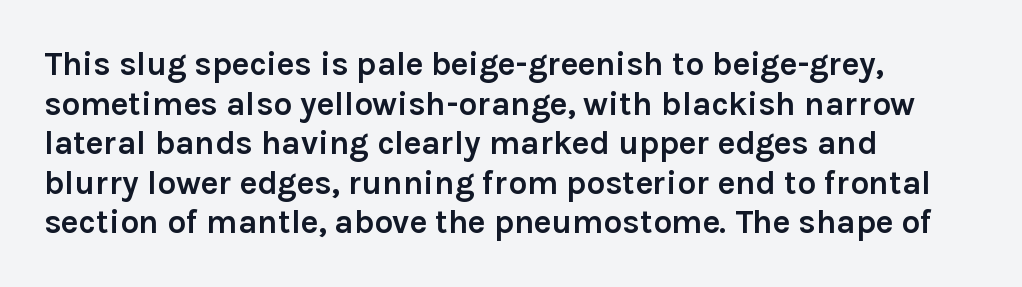
The image shows 33 px semibold sans-serif type, upright; set left-aligned, line spacing 1.2x, normal letter spacing, not underlined; a medium x-height.
